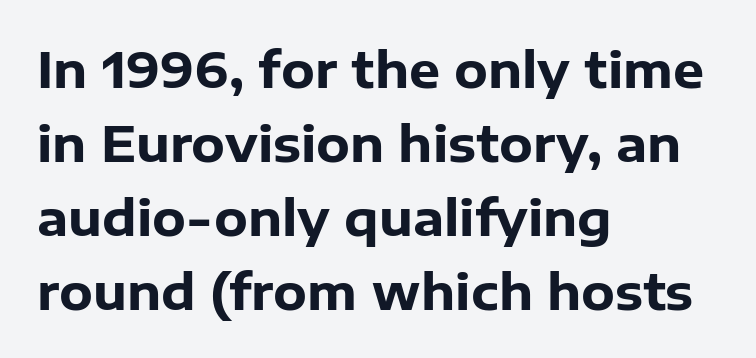
Q: Is the text bold? A: Yes.
Q: Is the text italic (slanted)? A: No, it is upright.
Q: Is the typeface a serif or a sans-serif typeface? A: Sans-serif.
Q: Is the text underlined? A: No.
Q: How is the paragraph aligned? A: Left-aligned.
Q: Is the spacing between letters normal or unusually wide? A: Normal.
Q: Is the spacing between lines tight, normal or loose? A: Normal.
Q: Width (condensed, normal, or wide)? A: Normal.
Q: Stroke contrast? A: Low.
Q: x-height? A: Medium.
Q: Monospaced? A: No.
